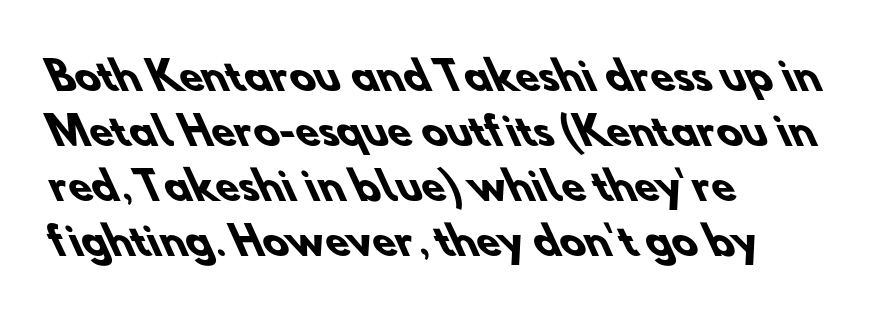
The image shows 38 px heavy sans-serif type; set left-aligned, normal line spacing (1.45x), normal letter spacing, not underlined; low stroke contrast and a small x-height.
